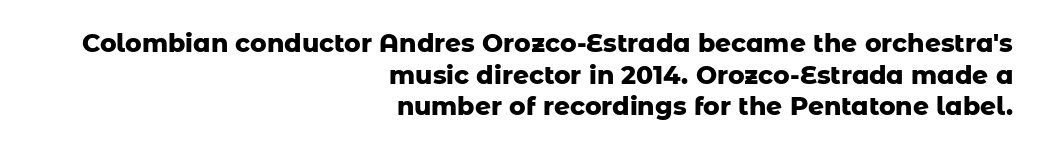
Interline gaps are of average width in this sample. The tracking reads as untouched default to a designer's eye. These lines are set flush right with a ragged left edge. The glyphs have the mass of a bold cut. Lines of text with bare space underneath. Is there any slant? The stems are plumb.
